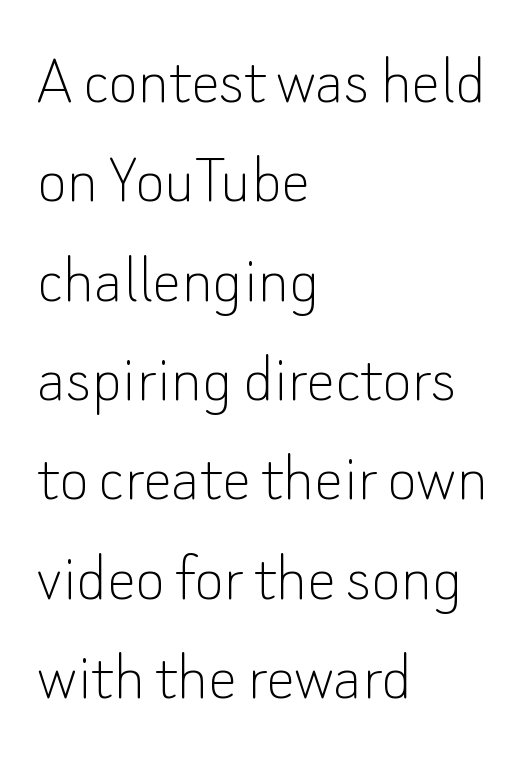
{"serif": "no", "italic": "no", "bold": "no", "weight": "thin", "width": "normal", "stroke_contrast": "low", "x_height": "small", "monospaced": "no", "underline": "no", "align": "left", "line_spacing": "normal", "line_spacing_ratio": 1.38, "letter_spacing": "normal", "letter_spacing_em": 0.0, "glyph_px": 72}
